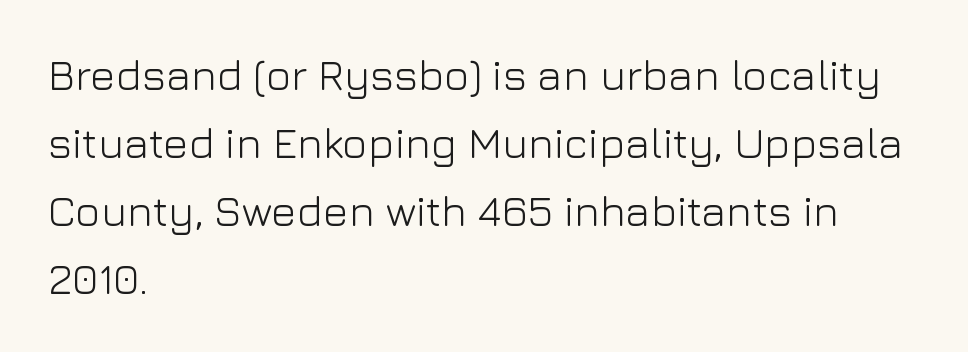
Evenly set lines give the paragraph a standard silhouette. Stroke thickness stays within the range of a standard reading face or lighter. Letters rest on an invisible, unmarked baseline. Unlike a traditional serif, this face leaves its strokes unadorned.
